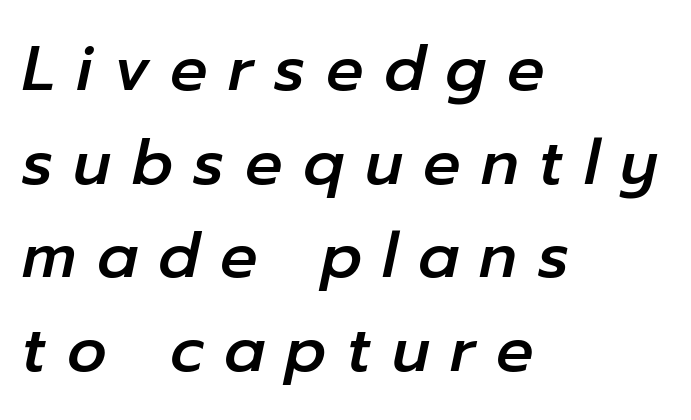
Glyph-to-glyph distance is far greater than everyday printed text. Character widths vary here, with narrow letters taking less room than wide ones. The string is rendered with underlining switched off. This sample is left-justified, so line endings fall wherever the words run out.
